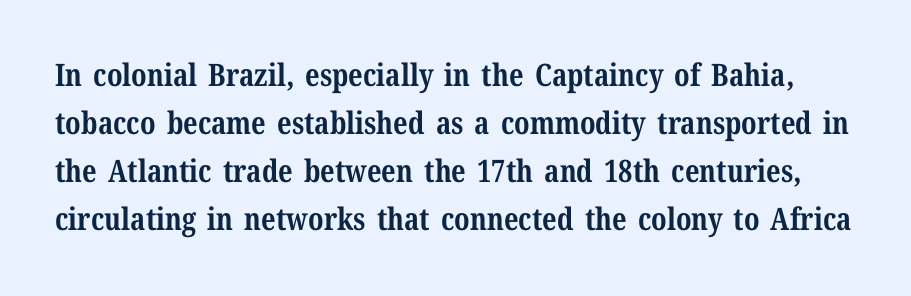
The line texture is even and compact thanks to regular tracking. Every stem runs plumb, perpendicular to the baseline. The strokes are fattened all the way to bold. The type family on display is of the serif kind.
